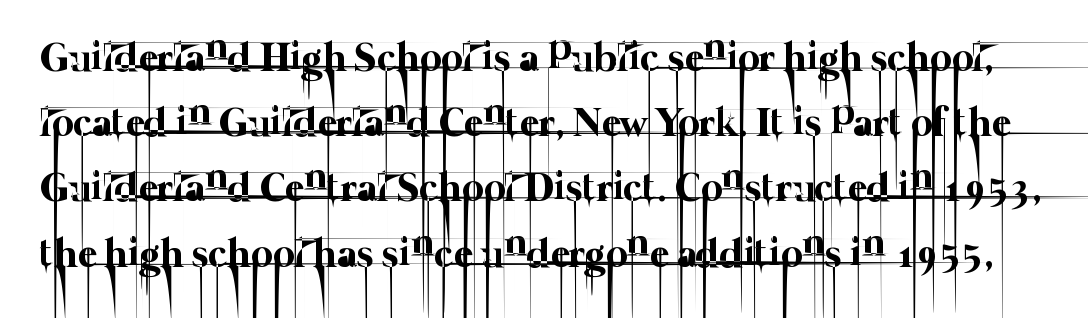
The image shows 41 px thin type; set normal line spacing (1.59x), normal letter spacing, not underlined; low stroke contrast and a medium x-height.
